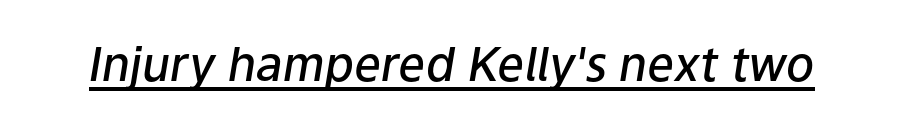
{"italic": "yes", "lean": "right", "slant_degrees": 9, "bold": "semi", "weight": "semibold", "width": "normal", "stroke_contrast": "low", "x_height": "medium", "monospaced": "no", "underline": "yes", "letter_spacing": "normal", "letter_spacing_em": 0.0, "glyph_px": 47}
